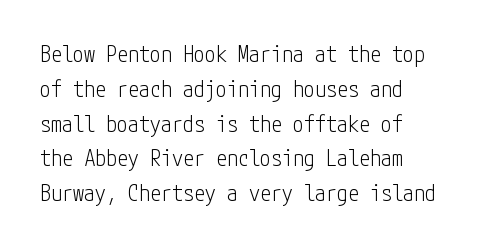
The image shows 22 px text type, upright; set normal line spacing (1.58x), normal letter spacing, not underlined.
